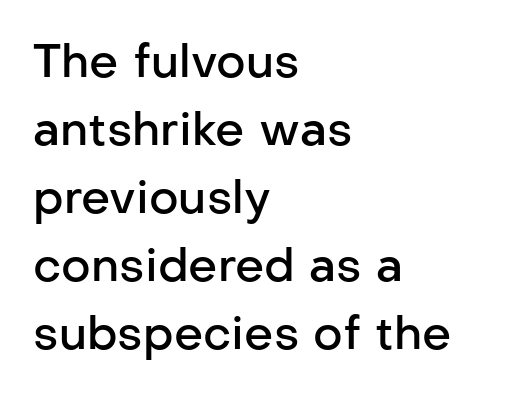
Q: Is the text bold? A: Semi-bold.
Q: Is the text italic (slanted)? A: No, it is upright.
Q: Is the typeface a serif or a sans-serif typeface? A: Sans-serif.
Q: Is the text underlined? A: No.
Q: How is the paragraph aligned? A: Left-aligned.
Q: Is the spacing between letters normal or unusually wide? A: Normal.
Q: Is the spacing between lines tight, normal or loose? A: Normal.
Q: Width (condensed, normal, or wide)? A: Normal.
Q: Stroke contrast? A: Low.
Q: x-height? A: Medium.
Q: Monospaced? A: No.
